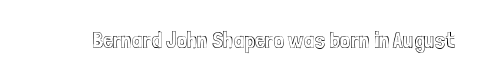
{"italic": "no", "underline": "no", "letter_spacing": "normal", "letter_spacing_em": 0.0, "glyph_px": 23}
